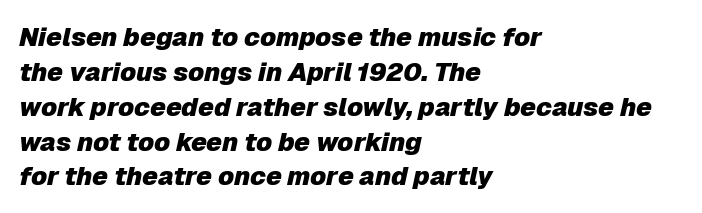
The tracking reads as untouched default to a designer's eye. Line starts are locked; line ends wander. A normal amount of white space separates one row of letters from the next. Is the type bold? Yes — the strokes are clearly thick and heavy. The area under the type is left untouched.
